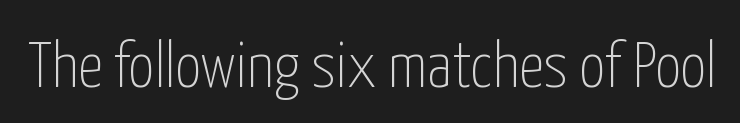
No heavy texture on the line: the type isn't bold. These lines are rendered in a variable-pitch font. Letters rest on an invisible, unmarked baseline. The characters display no serif detailing; their extremities are plain. Every character sits straight up, as roman type does. The tracking reads as untouched default to a designer's eye.
